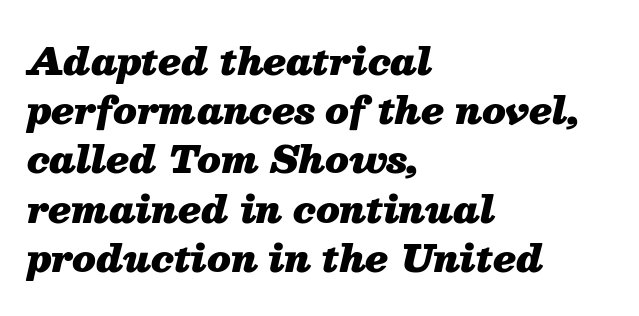
{"italic": "yes", "lean": "right", "slant_degrees": 13, "bold": "yes", "weight": "heavy", "width": "normal", "stroke_contrast": "medium", "x_height": "medium", "monospaced": "no", "underline": "no", "align": "left", "line_spacing": "normal", "line_spacing_ratio": 1.33, "letter_spacing": "normal", "letter_spacing_em": 0.0, "glyph_px": 37}
